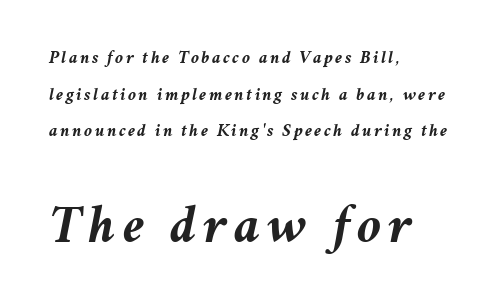
The image shows 54 px semibold type, italic (leaning right); set left-aligned, loose line spacing (2.04x), not underlined; the second (bottom) block is 3.0x larger; medium stroke contrast and a medium x-height.
